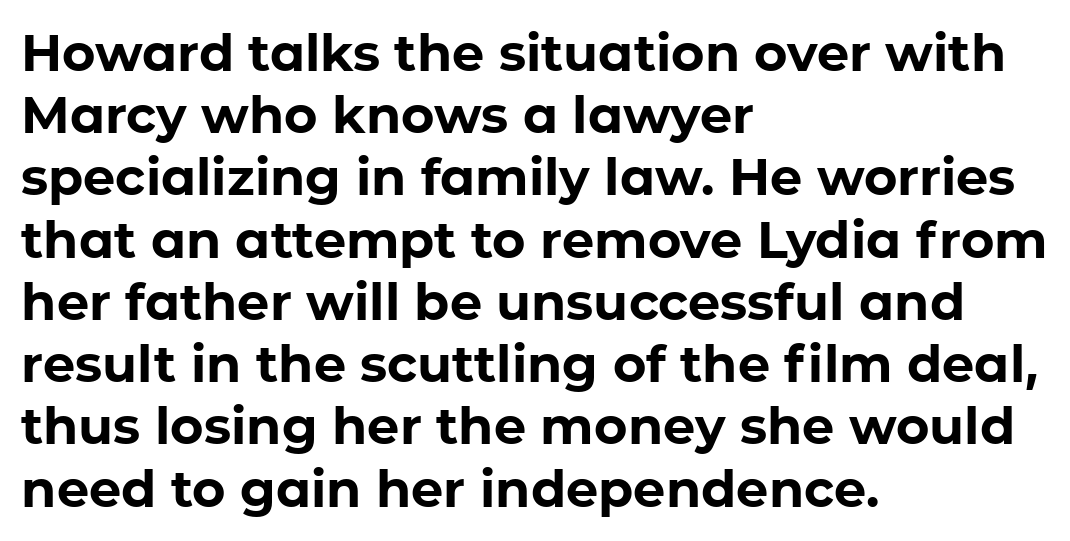
{"serif": "no", "italic": "no", "bold": "yes", "weight": "bold", "width": "normal", "stroke_contrast": "low", "x_height": "medium", "monospaced": "no", "underline": "no", "align": "left", "line_spacing_ratio": 1.22, "letter_spacing": "normal", "letter_spacing_em": 0.0, "glyph_px": 51}
